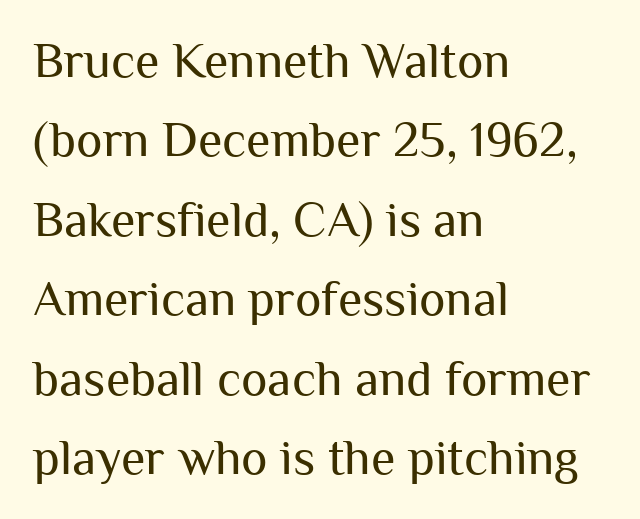
Q: Is the text bold? A: No.
Q: Is the text italic (slanted)? A: No, it is upright.
Q: Is the typeface a serif or a sans-serif typeface? A: Sans-serif.
Q: Is the text underlined? A: No.
Q: How is the paragraph aligned? A: Left-aligned.
Q: Is the spacing between letters normal or unusually wide? A: Normal.
Q: Is the spacing between lines tight, normal or loose? A: Normal.
Q: Width (condensed, normal, or wide)? A: Normal.
Q: Stroke contrast? A: Medium.
Q: x-height? A: Medium.
Q: Monospaced? A: No.
